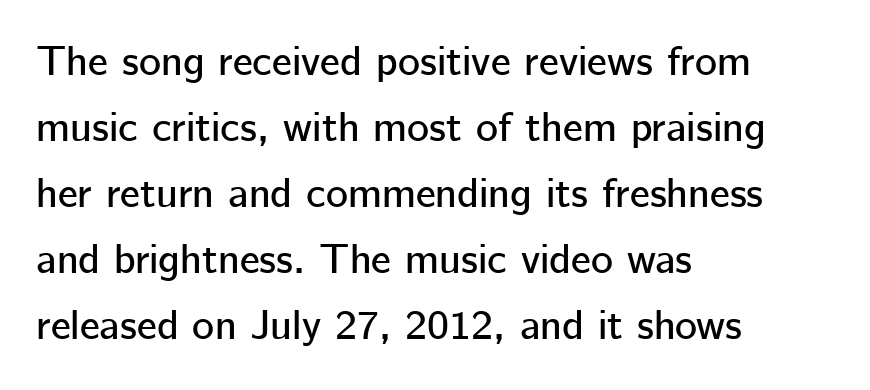
{"serif": "no", "italic": "no", "width": "normal", "stroke_contrast": "low", "x_height": "medium", "monospaced": "no", "underline": "no", "align": "left", "line_spacing": "normal", "line_spacing_ratio": 1.57, "letter_spacing": "normal", "letter_spacing_em": 0.0, "glyph_px": 42}
